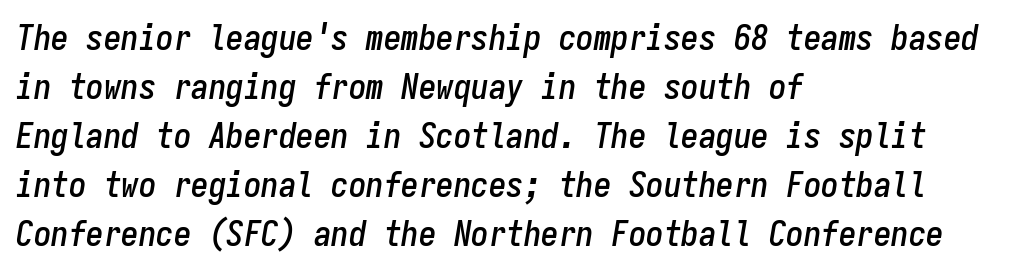
Layout note: lines flush left. Is the letter spacing exaggerated? No — it looks like the ordinary default. The glyphs are unaccompanied by any horizontal stroke below them. Compared with typical paragraphs, the rows here are spaced about the same. Notice how the stems are inclined rather than vertical — that's the hallmark of italics.
